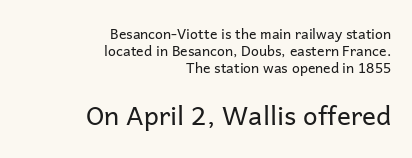
{"italic": "no", "bold": "no", "underline": "no", "align": "right", "line_spacing_ratio": 1.22, "letter_spacing": "normal", "letter_spacing_em": 0.0, "larger_block": "second", "size_ratio": 1.86, "glyph_px": 26}
